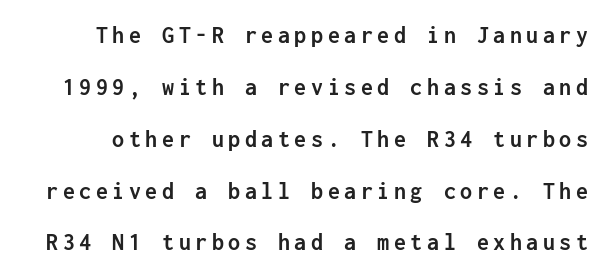
A bare baseline throughout the passage. Quick note: not italic, upright. The leading is generous, giving the passage an open texture. Plenty of ink on the page — the face is bold.
